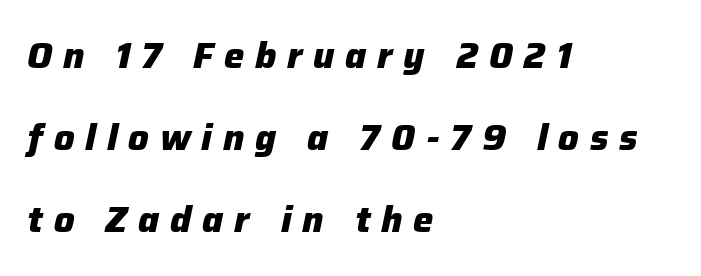
Whoever set this chose breathing room over compactness in the vertical rhythm. Every character sits at an angle, as italics do. Chunky letters — that's bold for sure. Typeset ragged right — the left edge is the straight one. The tracking jumps out immediately: characters are airy and widely separated.
